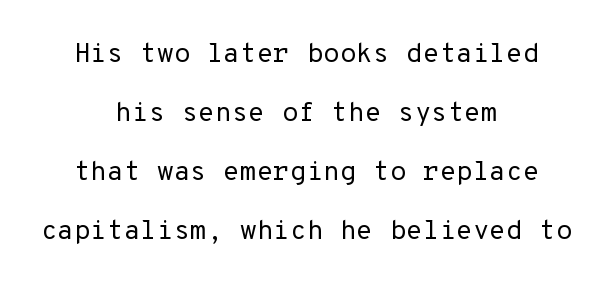
Q: Is the text bold? A: No.
Q: Is the text italic (slanted)? A: No, it is upright.
Q: Is the text underlined? A: No.
Q: How is the paragraph aligned? A: Centered.
Q: Is the spacing between letters normal or unusually wide? A: Normal.
Q: Is the spacing between lines tight, normal or loose? A: Loose.
